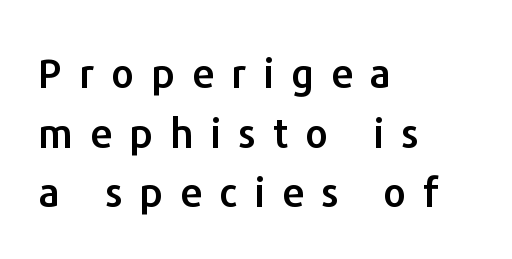
{"serif": "no", "italic": "no", "width": "normal", "stroke_contrast": "low", "x_height": "medium", "monospaced": "no", "underline": "no", "align": "left", "line_spacing": "normal", "line_spacing_ratio": 1.49, "letter_spacing": "wide", "letter_spacing_em": 0.43, "glyph_px": 40}
